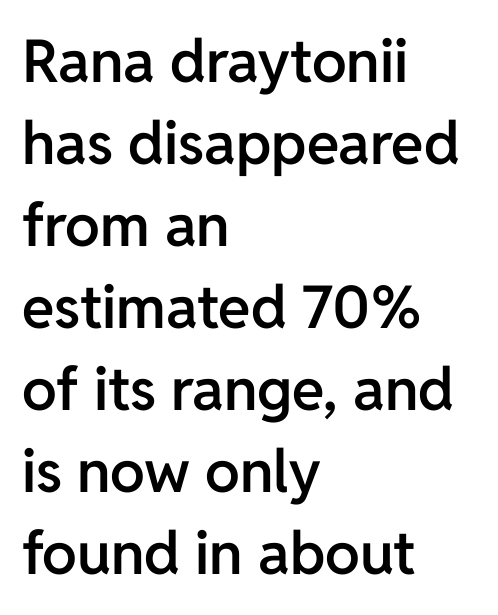
Q: Is the text bold? A: Semi-bold.
Q: Is the text italic (slanted)? A: No, it is upright.
Q: Is the typeface a serif or a sans-serif typeface? A: Sans-serif.
Q: Is the text underlined? A: No.
Q: How is the paragraph aligned? A: Left-aligned.
Q: Is the spacing between letters normal or unusually wide? A: Normal.
Q: Is the spacing between lines tight, normal or loose? A: Normal.
Q: Width (condensed, normal, or wide)? A: Normal.
Q: Stroke contrast? A: Low.
Q: x-height? A: Medium.
Q: Monospaced? A: No.
